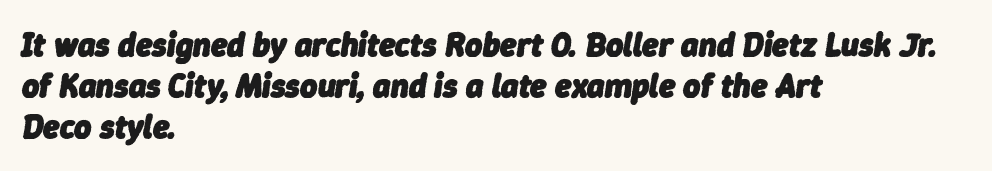
The image shows 33 px heavy type, italic (leaning right); set left-aligned, line spacing 1.24x, normal letter spacing, not underlined; low stroke contrast and a medium x-height.
